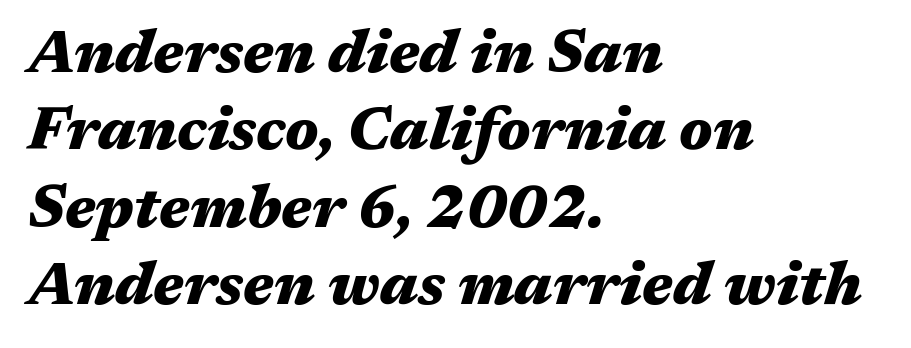
{"italic": "yes", "lean": "right", "slant_degrees": 17, "bold": "yes", "weight": "heavy", "width": "wide", "stroke_contrast": "medium", "x_height": "medium", "monospaced": "no", "underline": "no", "align": "left", "line_spacing": "normal", "line_spacing_ratio": 1.31, "letter_spacing": "normal", "letter_spacing_em": 0.0, "glyph_px": 59}
